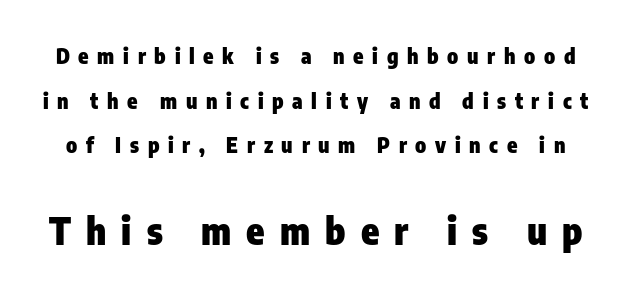
Q: Is the text bold? A: Yes.
Q: Is the text italic (slanted)? A: No, it is upright.
Q: Is the typeface a serif or a sans-serif typeface? A: Sans-serif.
Q: Is the text underlined? A: No.
Q: Is the spacing between letters normal or unusually wide? A: Unusually wide.
Q: Is the spacing between lines tight, normal or loose? A: Loose.
Q: Which block of text is set in a larger size, the first (top) or the second (bottom)? A: The second (bottom) one.
Q: Width (condensed, normal, or wide)? A: Condensed.
Q: Stroke contrast? A: Low.
Q: x-height? A: Medium.
Q: Monospaced? A: No.
